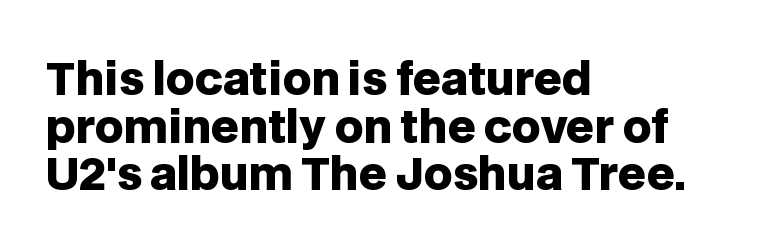
Q: Is the text bold? A: Yes.
Q: Is the text italic (slanted)? A: No, it is upright.
Q: Is the typeface a serif or a sans-serif typeface? A: Sans-serif.
Q: Is the text underlined? A: No.
Q: How is the paragraph aligned? A: Left-aligned.
Q: Is the spacing between letters normal or unusually wide? A: Normal.
Q: Is the spacing between lines tight, normal or loose? A: Tight.
Q: Width (condensed, normal, or wide)? A: Normal.
Q: Stroke contrast? A: Low.
Q: x-height? A: Large.
Q: Monospaced? A: No.
